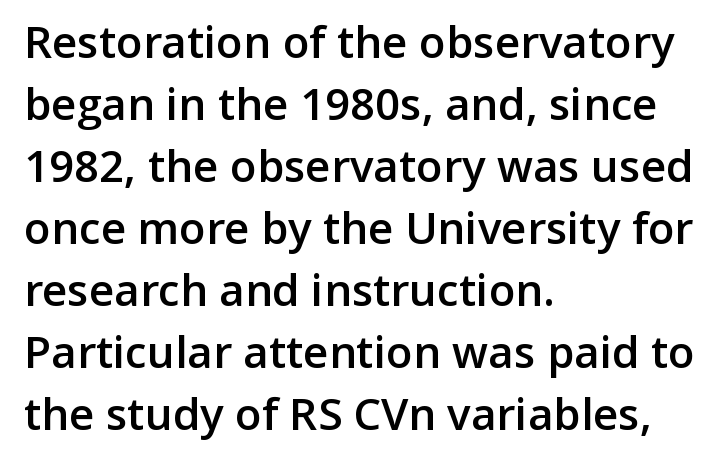
Q: Is the text bold? A: Semi-bold.
Q: Is the text italic (slanted)? A: No, it is upright.
Q: Is the typeface a serif or a sans-serif typeface? A: Sans-serif.
Q: Is the text underlined? A: No.
Q: How is the paragraph aligned? A: Left-aligned.
Q: Is the spacing between letters normal or unusually wide? A: Normal.
Q: Is the spacing between lines tight, normal or loose? A: Normal.
Q: Width (condensed, normal, or wide)? A: Normal.
Q: Stroke contrast? A: Low.
Q: x-height? A: Medium.
Q: Monospaced? A: No.
